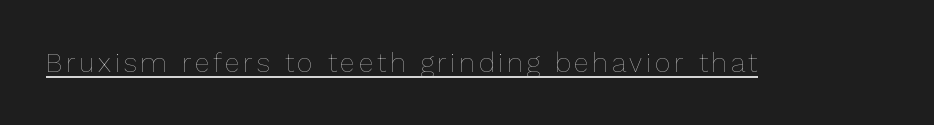
The image shows 27 px text type, upright; set underlined.
